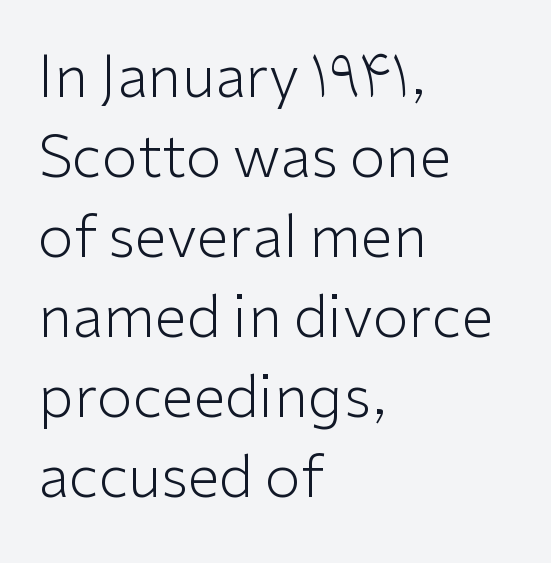
The image shows 58 px light sans-serif type, upright; set left-aligned, normal line spacing (1.38x), normal letter spacing, not underlined; low stroke contrast and a medium x-height.
